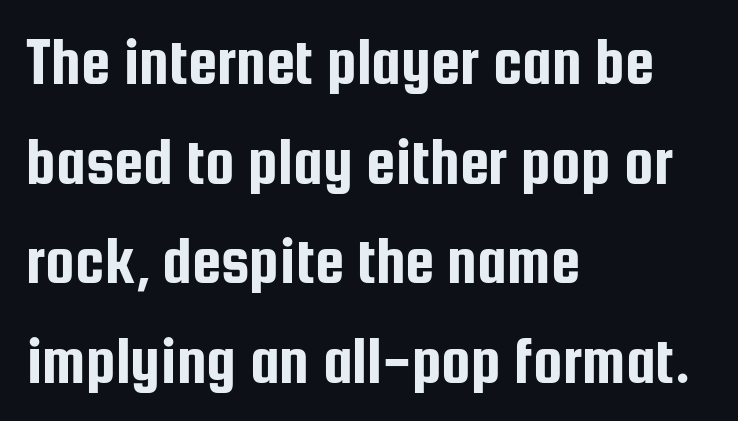
The vertical gap from one line to the next is medium. Think of a printed novel: that variable character pitch is what you see here. Letter spacing: default. The passage shown is typeset with a sans-serif family. Bare-footed words on every line.
